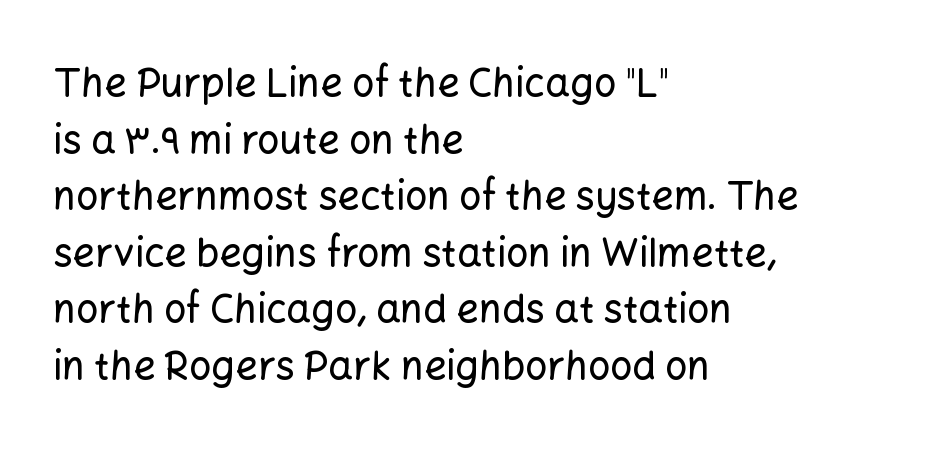
The image shows 39 px sans-serif type, upright; set left-aligned, normal line spacing (1.45x), normal letter spacing, not underlined; low stroke contrast and a medium x-height.
